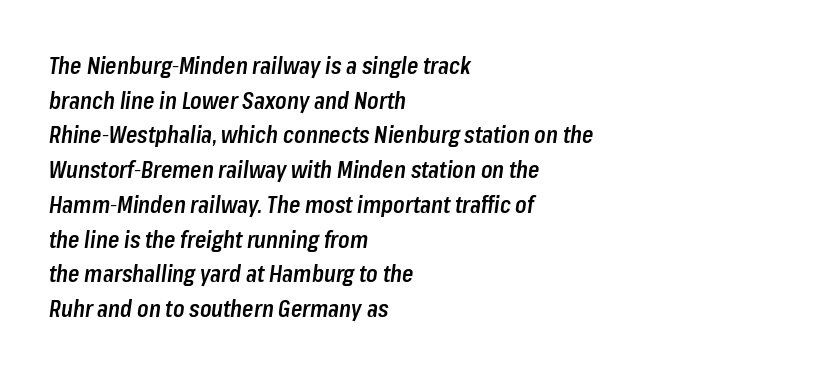
Q: Is the text bold? A: Semi-bold.
Q: Is the text italic (slanted)? A: Yes, it leans right by about 8 degrees.
Q: Is the text underlined? A: No.
Q: How is the paragraph aligned? A: Left-aligned.
Q: Is the spacing between letters normal or unusually wide? A: Normal.
Q: Is the spacing between lines tight, normal or loose? A: Normal.
